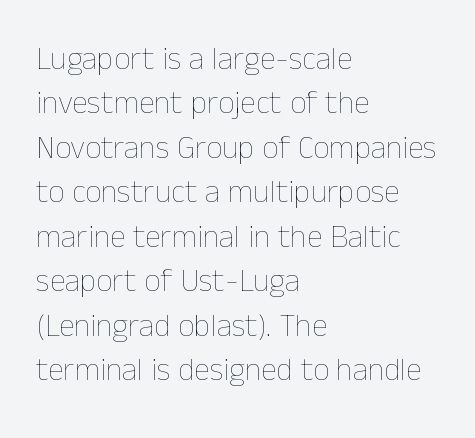
In CSS terms this would be text-align: left. Anything drawn beneath the words? Only blank space. Is the type heavy? It reads as light-to-regular instead. Italic: no, the glyphs are upright roman.
